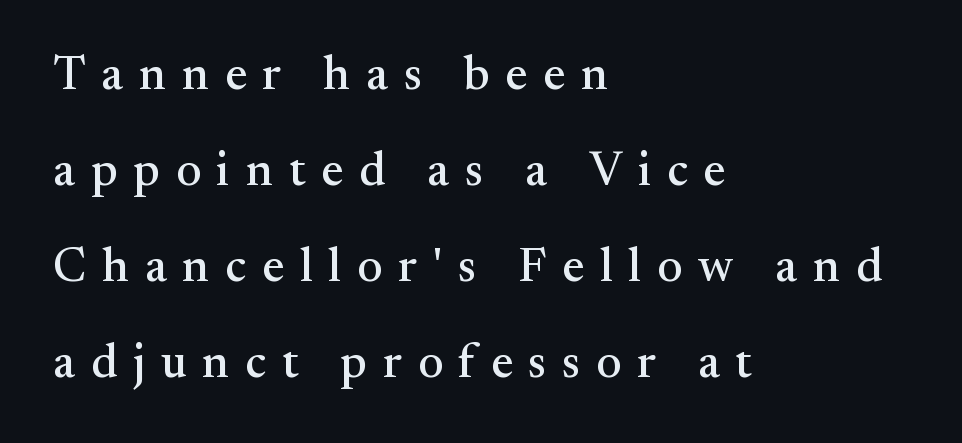
Q: Is the text italic (slanted)? A: No, it is upright.
Q: Is the typeface a serif or a sans-serif typeface? A: Serif.
Q: Is the text underlined? A: No.
Q: How is the paragraph aligned? A: Left-aligned.
Q: Is the spacing between letters normal or unusually wide? A: Unusually wide.
Q: Is the spacing between lines tight, normal or loose? A: Loose.
Q: Width (condensed, normal, or wide)? A: Normal.
Q: Stroke contrast? A: Medium.
Q: x-height? A: Small.
Q: Monospaced? A: No.
